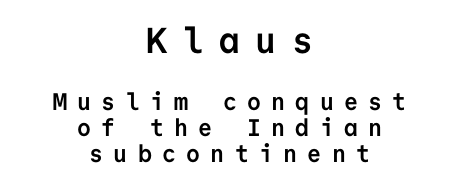
The image shows 36 px semibold sans-serif type, upright, monospaced; set centered, tight line spacing (1.09x), unusually wide letter spacing (+0.43 em), not underlined; the first (top) block is 1.5x larger; low stroke contrast and a medium x-height.
